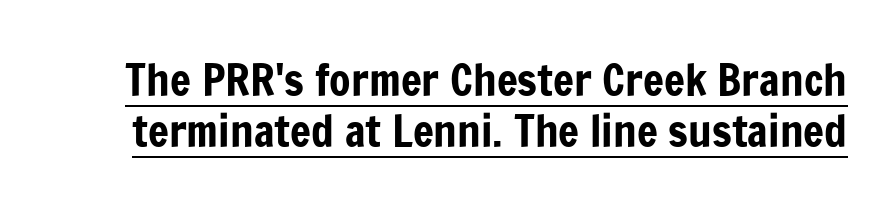
Does the lettering tilt? It doesn't — this is upright. In designer terms, the underline attribute is active on this setting. Character widths vary here, with narrow letters taking less room than wide ones. In terms of letterform style, serifs are entirely absent. How are the letters spaced? Ordinarily, with no added tracking.
